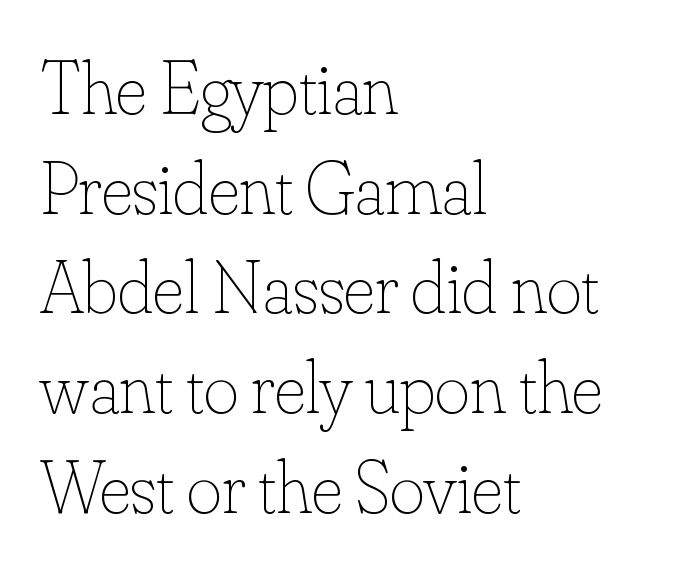
The type is set solid horizontally, with unmodified tracking. Each row of text sits above clean, open space. The passage shown stacks its lines at a standard gap. Leftover space on each line is placed entirely after the last word. Caption: face not bold, strokes unweighted. Do the characters align in a grid? No, the font is proportional.
